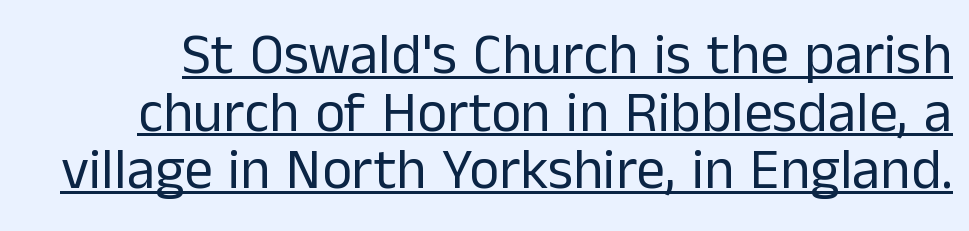
You can see a thin bar hugging the bottom of the glyphs. Caption: standard tracking, unaltered. The face looks like a standard text weight, possibly lighter. Characters remain perfectly vertical along every line. This is sans-serif lettering, the kind often seen on screens and signage. Each new line begins almost immediately beneath the previous one.
